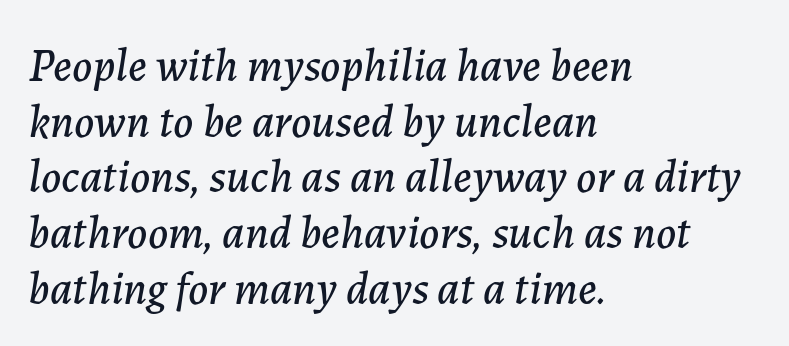
The image shows 46 px text type, italic (leaning right); set left-aligned, line spacing 1.21x, normal letter spacing, not underlined; low stroke contrast and a medium x-height.
